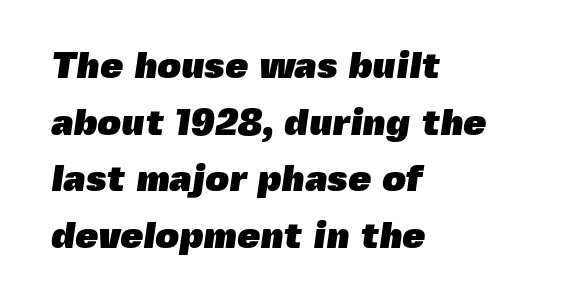
Q: Is the text bold? A: Yes.
Q: Is the typeface a serif or a sans-serif typeface? A: Sans-serif.
Q: Is the text underlined? A: No.
Q: How is the paragraph aligned? A: Left-aligned.
Q: Is the spacing between letters normal or unusually wide? A: Normal.
Q: Is the spacing between lines tight, normal or loose? A: Normal.
Q: Width (condensed, normal, or wide)? A: Normal.
Q: x-height? A: Medium.
Q: Monospaced? A: No.
